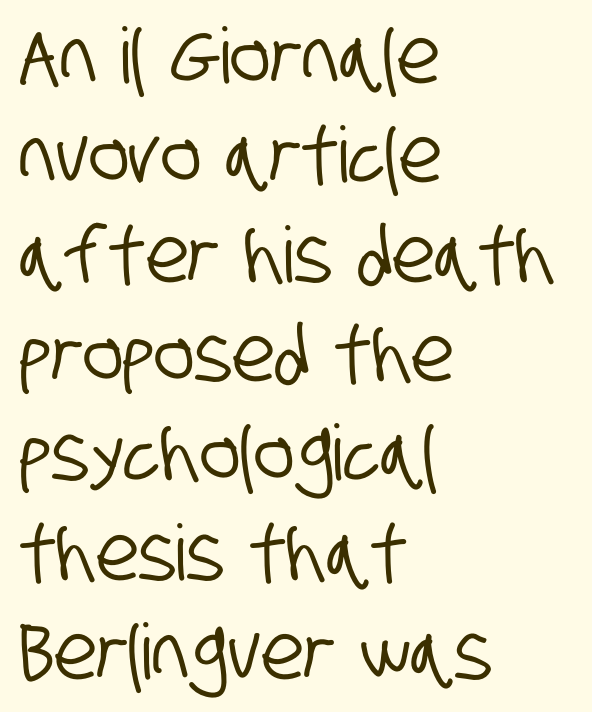
Teacher's note: observe the even left margin — that is flush-left alignment. The passage shown is typed in a proportional face where columns would drift. The rendering uses a moderate line-height, typical for paragraphs. Is this a sans? Yes — the strokes have no serifs. The letterforms sit shoulder to shoulder at normal distance.
